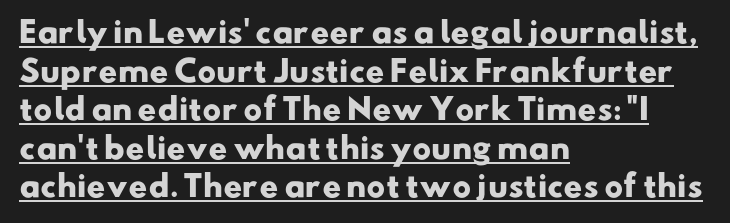
The image shows 29 px heavy, wide sans-serif type; set left-aligned, normal line spacing (1.33x), normal letter spacing, underlined; low stroke contrast and a small x-height.
